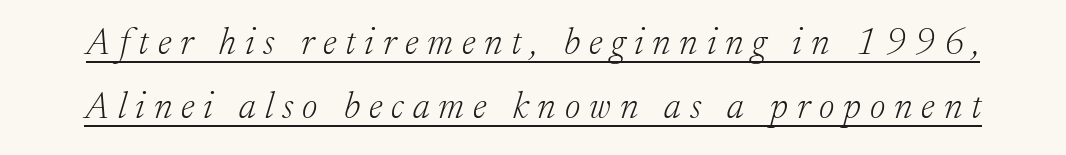
The image shows 37 px light serif type, italic (leaning right); set line spacing 1.73x, unusually wide letter spacing (+0.24 em), underlined; low stroke contrast and a medium x-height.
